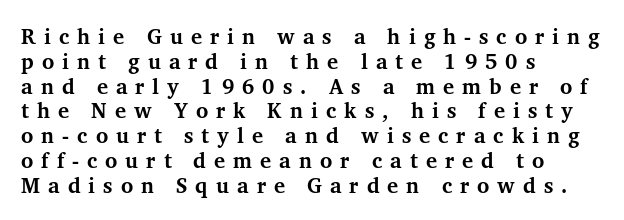
Short and long lines alike share a common starting point at left. This sample uses an upright cut, with every glyph sitting square on the baseline. This is heavy type, rendered in bold. The line texture is sparse and dotted thanks to wide tracking. The words here are not underlined.
